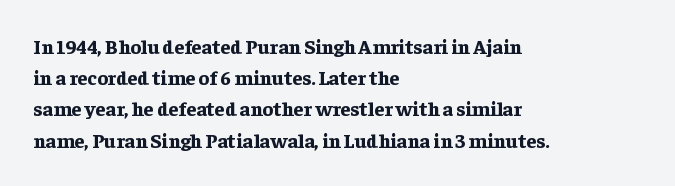
{"italic": "no", "bold": "yes", "underline": "no", "align": "left", "line_spacing": "normal", "line_spacing_ratio": 1.56, "letter_spacing": "normal", "letter_spacing_em": 0.0, "glyph_px": 20}
